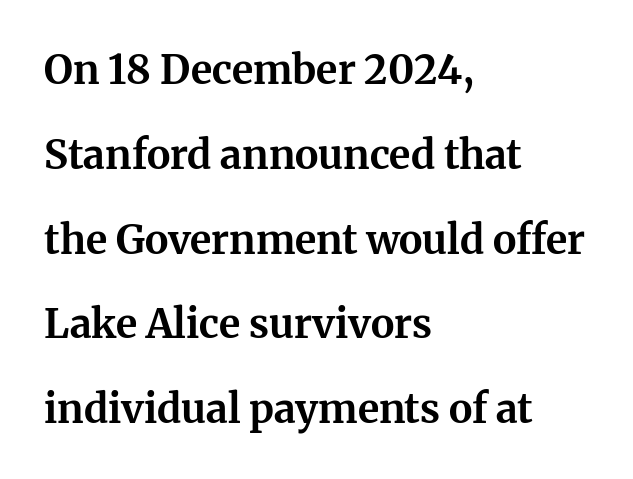
{"serif": "yes", "italic": "no", "bold": "yes", "weight": "bold", "width": "normal", "stroke_contrast": "medium", "x_height": "medium", "monospaced": "no", "underline": "no", "align": "left", "line_spacing": "loose", "line_spacing_ratio": 2.12, "letter_spacing": "normal", "letter_spacing_em": 0.0, "glyph_px": 40}
